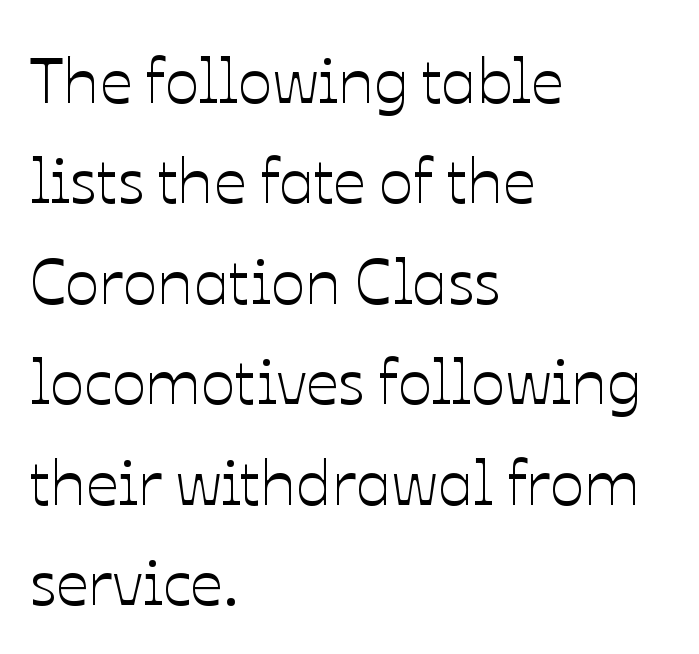
The letters sit at their default tracking, neither squeezed nor spread. Regular leading. The typesetter chose a ragged-right arrangement here. Spacing verdict: proportional, widths tailored to each character. Descender tails drop into unmarked territory. If you drew a line through each stem, it would be perfectly vertical.
